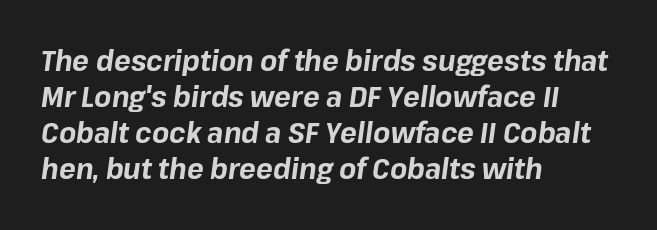
The image shows 28 px bold type, italic (leaning right); set left-aligned, normal line spacing (1.29x), normal letter spacing, not underlined; low stroke contrast and a medium x-height.
